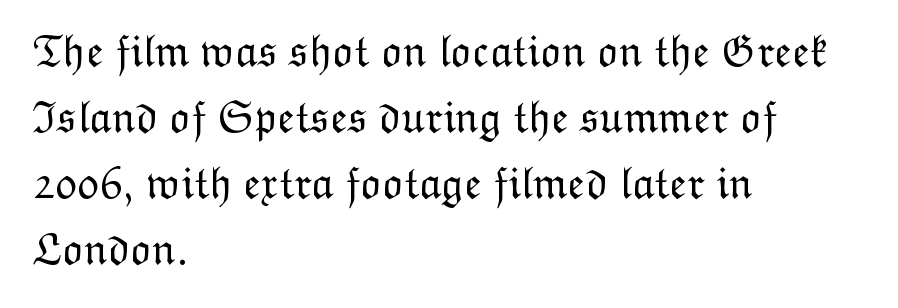
Q: Is the text bold? A: No.
Q: Is the text italic (slanted)? A: No, it is upright.
Q: Is the text underlined? A: No.
Q: How is the paragraph aligned? A: Left-aligned.
Q: Is the spacing between letters normal or unusually wide? A: Normal.
Q: Is the spacing between lines tight, normal or loose? A: Normal.
Q: Width (condensed, normal, or wide)? A: Normal.
Q: Stroke contrast? A: Low.
Q: x-height? A: Medium.
Q: Monospaced? A: No.
